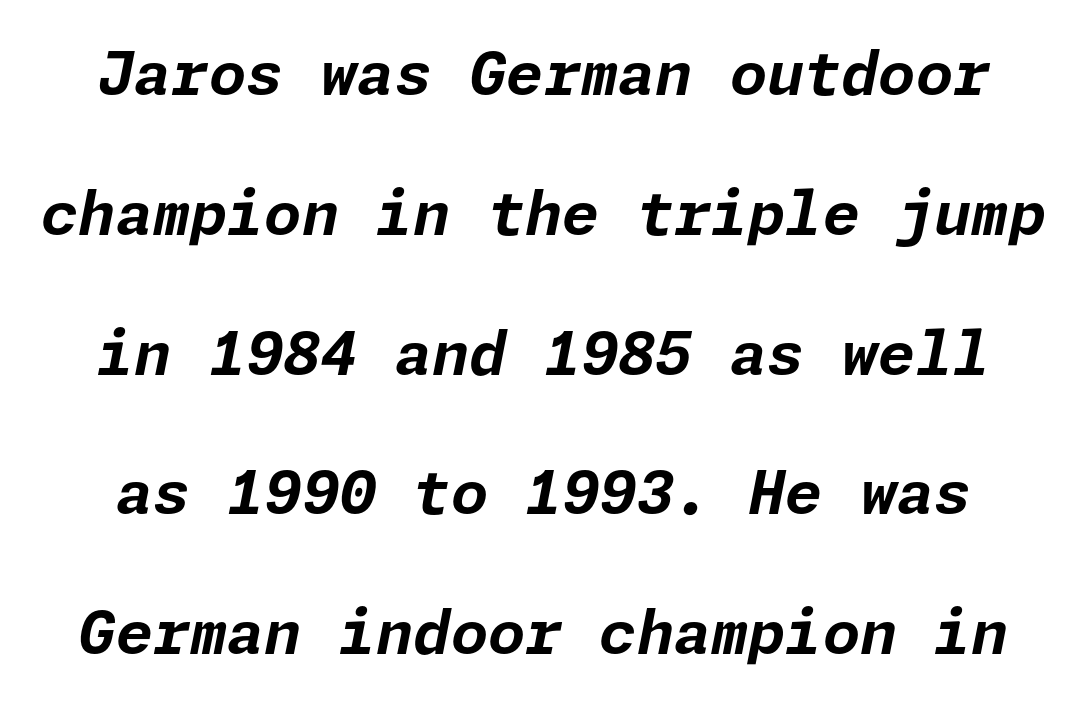
Glance below the letters and you will spot only blank space. A full-strength bold gives these letters their thick strokes. This is oblique type, the kind used for emphasis or titles. This sample uses plain, unmodified letter spacing. Reading down the column, the eye jumps a long way to each next line.
